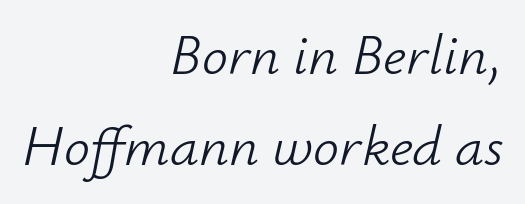
The image shows 58 px light type, italic (leaning right); set right-aligned, normal line spacing (1.57x), normal letter spacing, not underlined; low stroke contrast and a small x-height.
